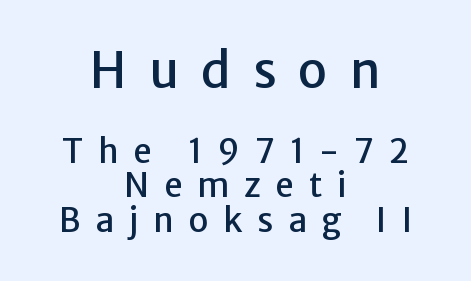
{"serif": "no", "italic": "no", "width": "normal", "stroke_contrast": "low", "x_height": "medium", "monospaced": "no", "underline": "no", "align": "center", "line_spacing": "tight", "line_spacing_ratio": 1.05, "letter_spacing": "wide", "letter_spacing_em": 0.45, "larger_block": "first", "size_ratio": 1.48, "glyph_px": 49}
